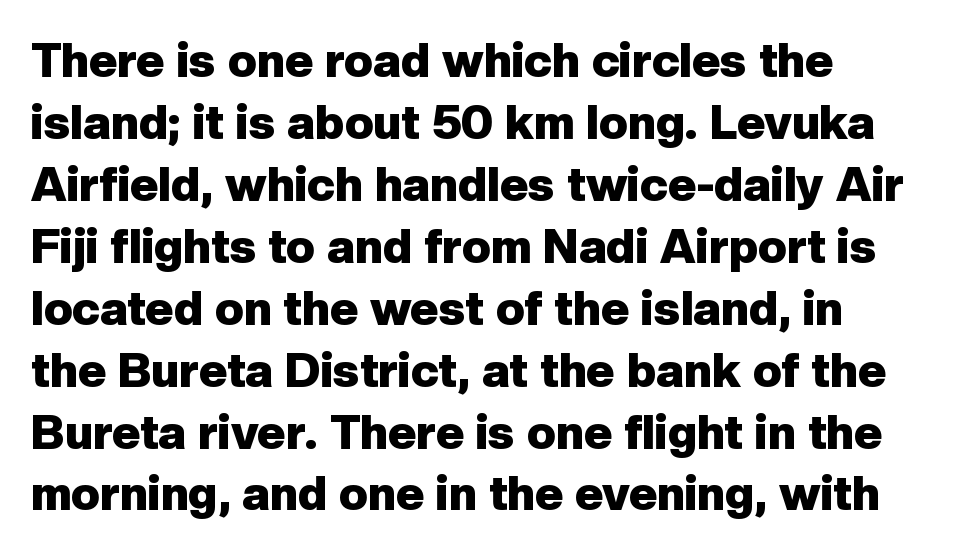
{"serif": "no", "italic": "no", "bold": "yes", "weight": "heavy", "width": "normal", "stroke_contrast": "low", "x_height": "medium", "monospaced": "no", "underline": "no", "align": "left", "line_spacing": "normal", "line_spacing_ratio": 1.29, "letter_spacing": "normal", "letter_spacing_em": 0.0, "glyph_px": 48}
